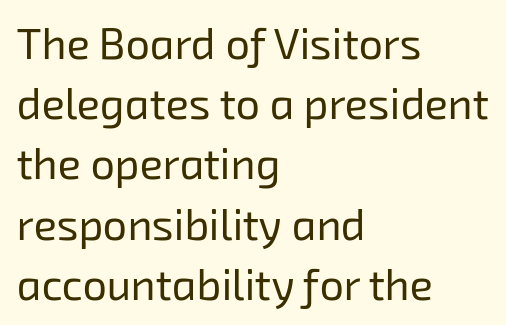
{"serif": "no", "bold": "no", "weight": "regular", "width": "normal", "stroke_contrast": "low", "x_height": "medium", "monospaced": "no", "underline": "no", "align": "left", "line_spacing": "normal", "line_spacing_ratio": 1.4, "letter_spacing": "normal", "letter_spacing_em": 0.0, "glyph_px": 43}
